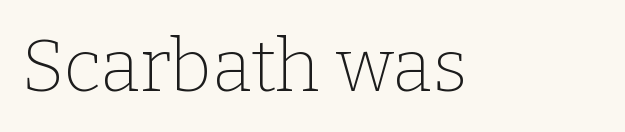
Q: Is the text bold? A: No.
Q: Is the text italic (slanted)? A: No, it is upright.
Q: Is the typeface a serif or a sans-serif typeface? A: Serif.
Q: Is the text underlined? A: No.
Q: Is the spacing between letters normal or unusually wide? A: Normal.
Q: Width (condensed, normal, or wide)? A: Normal.
Q: Stroke contrast? A: Low.
Q: x-height? A: Medium.
Q: Monospaced? A: No.
